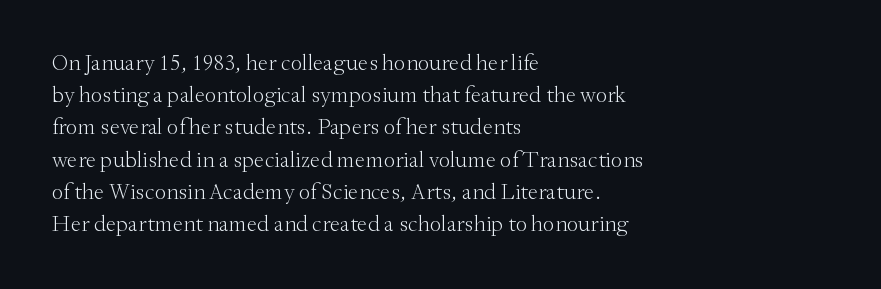
Q: Is the text bold? A: No.
Q: Is the text italic (slanted)? A: No, it is upright.
Q: Is the text underlined? A: No.
Q: How is the paragraph aligned? A: Left-aligned.
Q: Is the spacing between letters normal or unusually wide? A: Normal.
Q: Is the spacing between lines tight, normal or loose? A: Normal.
